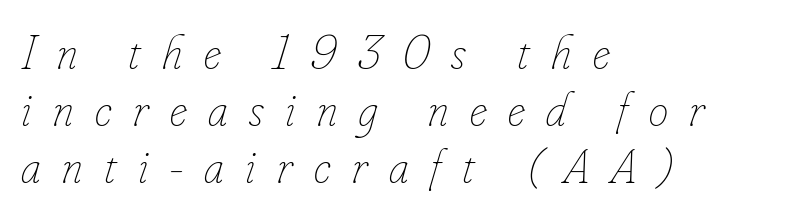
{"italic": "yes", "lean": "right", "slant_degrees": 16, "bold": "no", "weight": "thin", "width": "condensed", "stroke_contrast": "low", "x_height": "small", "monospaced": "no", "underline": "no", "align": "left", "line_spacing_ratio": 1.16, "letter_spacing": "wide", "letter_spacing_em": 0.44, "glyph_px": 49}
